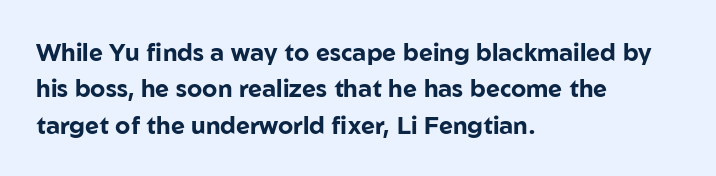
{"italic": "no", "bold": "yes", "underline": "no", "align": "left", "line_spacing": "normal", "line_spacing_ratio": 1.52, "letter_spacing": "normal", "letter_spacing_em": 0.0, "glyph_px": 24}
